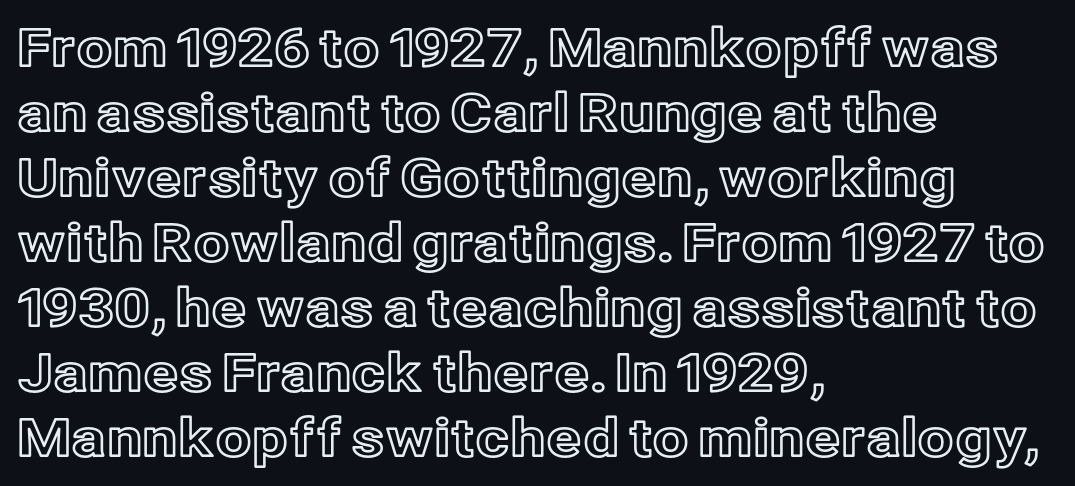
Q: Is the text italic (slanted)? A: No, it is upright.
Q: Is the text underlined? A: No.
Q: How is the paragraph aligned? A: Left-aligned.
Q: Is the spacing between letters normal or unusually wide? A: Normal.
Q: Is the spacing between lines tight, normal or loose? A: Normal.
Q: Width (condensed, normal, or wide)? A: Normal.
Q: x-height? A: Medium.
Q: Monospaced? A: No.
